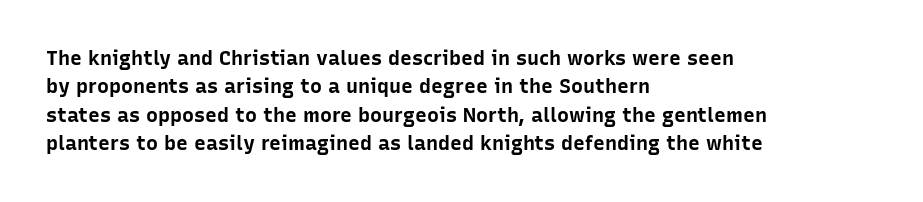
The image shows 20 px bold type, upright; set left-aligned, normal line spacing (1.42x), normal letter spacing, not underlined.
